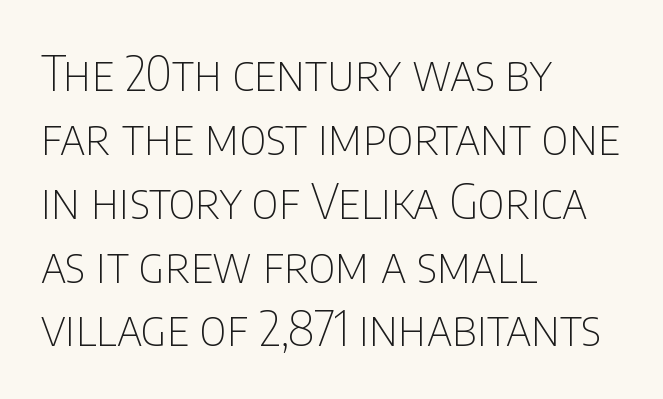
Font category for this specimen: sans-serif. Reading down the block, your eye returns to a fixed left position each line. Between one letter and the next there's only the usual sliver of space. No letter is thick-stroked: the sample isn't bold. Style check: upright.
